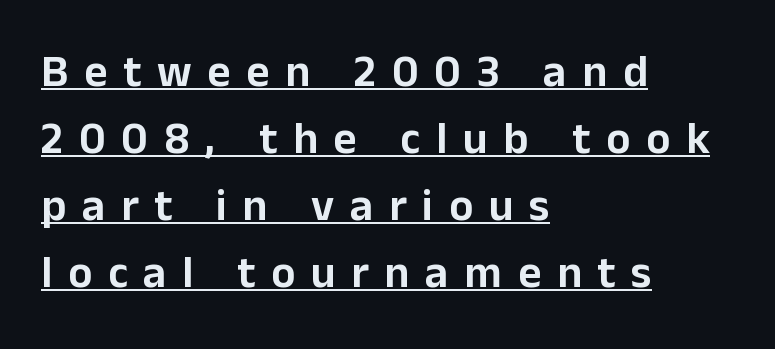
This is the regular roman posture of the typeface. You can tell from the bare stems that sans-serif type was used. These lines stack with their left ends in a neat column. Leading matches the norm, producing a regular column. In designer terms, the underline attribute is active on this setting.
